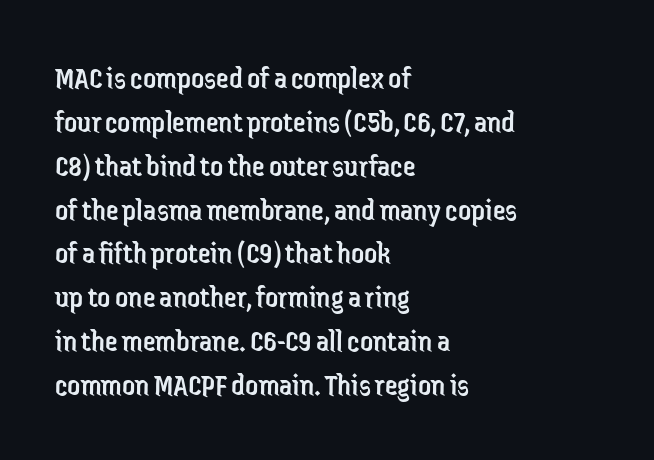
The image shows 32 px regular-weight, condensed sans-serif type, upright; set left-aligned, normal line spacing (1.37x), normal letter spacing, not underlined; low stroke contrast and a medium x-height.
